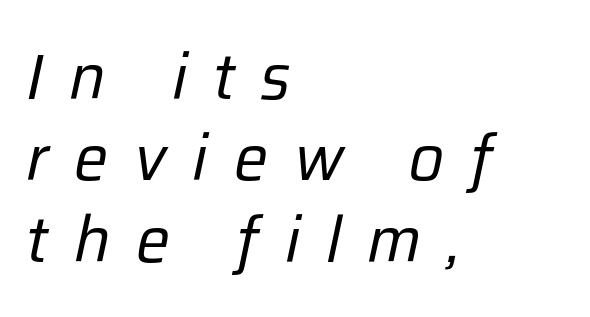
The image shows 64 px regular-weight type, italic (leaning right); set left-aligned, normal line spacing (1.27x), unusually wide letter spacing (+0.4 em), not underlined; low stroke contrast and a medium x-height.
